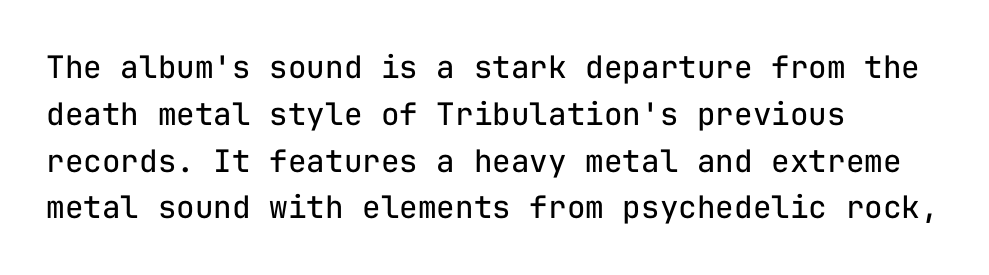
Q: Is the text bold? A: No.
Q: Is the text italic (slanted)? A: No, it is upright.
Q: Is the typeface a serif or a sans-serif typeface? A: Sans-serif.
Q: Is the text underlined? A: No.
Q: How is the paragraph aligned? A: Left-aligned.
Q: Is the spacing between letters normal or unusually wide? A: Normal.
Q: Is the spacing between lines tight, normal or loose? A: Normal.
Q: Width (condensed, normal, or wide)? A: Normal.
Q: Stroke contrast? A: Low.
Q: x-height? A: Medium.
Q: Monospaced? A: Yes.
